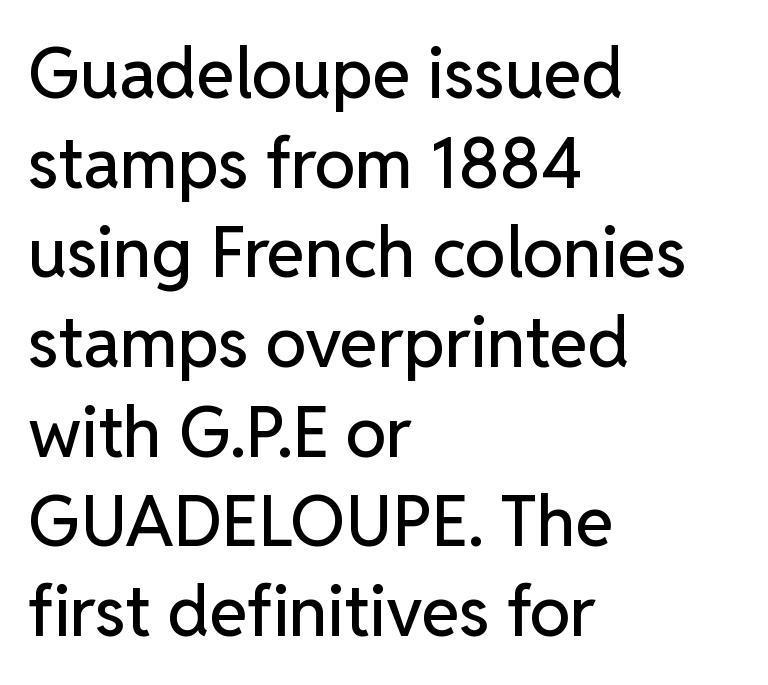
The image shows 69 px sans-serif type, upright; set left-aligned, normal line spacing (1.3x), normal letter spacing, not underlined; low stroke contrast and a medium x-height.
